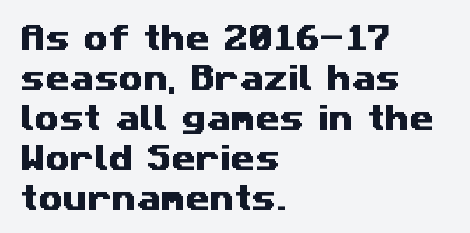
{"serif": "no", "width": "wide", "stroke_contrast": "medium", "x_height": "medium", "monospaced": "no", "underline": "no", "align": "left", "line_spacing": "normal", "line_spacing_ratio": 1.43, "letter_spacing": "normal", "letter_spacing_em": 0.0, "glyph_px": 28}
